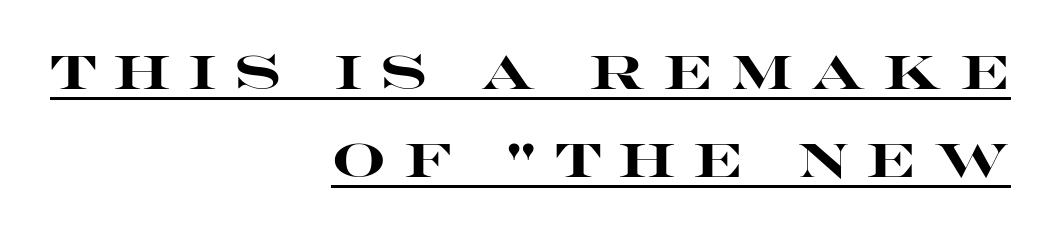
Q: Is the text bold? A: Yes.
Q: Is the text italic (slanted)? A: No, it is upright.
Q: Is the typeface a serif or a sans-serif typeface? A: Serif.
Q: Is the text underlined? A: Yes.
Q: How is the paragraph aligned? A: Right-aligned.
Q: Is the spacing between letters normal or unusually wide? A: Unusually wide.
Q: Width (condensed, normal, or wide)? A: Wide.
Q: Stroke contrast? A: High.
Q: x-height? A: Large.
Q: Monospaced? A: No.
